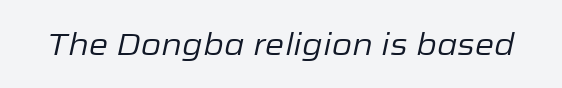
{"italic": "yes", "lean": "right", "slant_degrees": 12, "bold": "no", "weight": "regular", "width": "normal", "stroke_contrast": "low", "x_height": "medium", "monospaced": "no", "underline": "no", "letter_spacing": "normal", "letter_spacing_em": 0.0, "glyph_px": 31}
